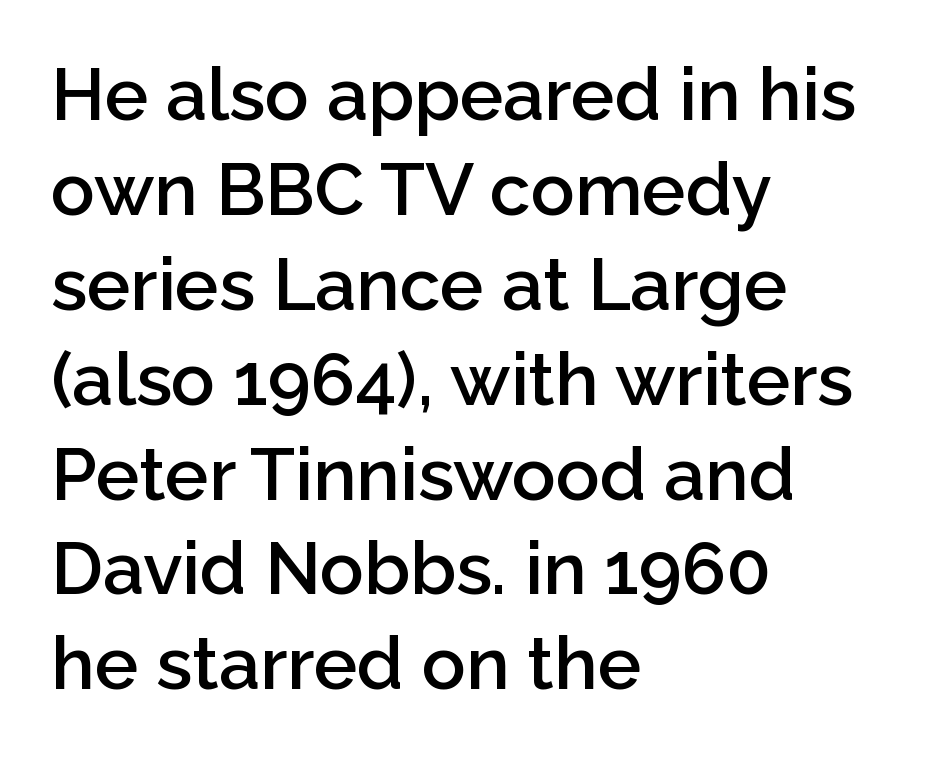
The image shows 73 px semibold sans-serif type, upright; set left-aligned, normal line spacing (1.3x), normal letter spacing, not underlined; low stroke contrast and a medium x-height.
